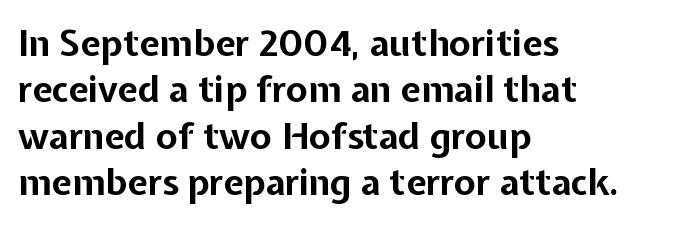
{"serif": "no", "italic": "no", "bold": "yes", "weight": "bold", "width": "normal", "stroke_contrast": "low", "x_height": "medium", "monospaced": "no", "underline": "no", "align": "left", "line_spacing": "normal", "line_spacing_ratio": 1.29, "letter_spacing": "normal", "letter_spacing_em": 0.0, "glyph_px": 36}
